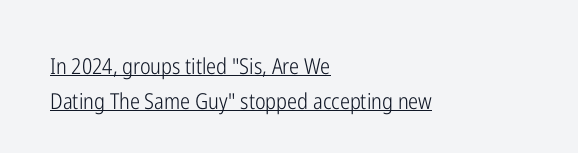
The image shows 22 px text type, upright; set left-aligned, normal line spacing (1.58x), normal letter spacing, underlined.
